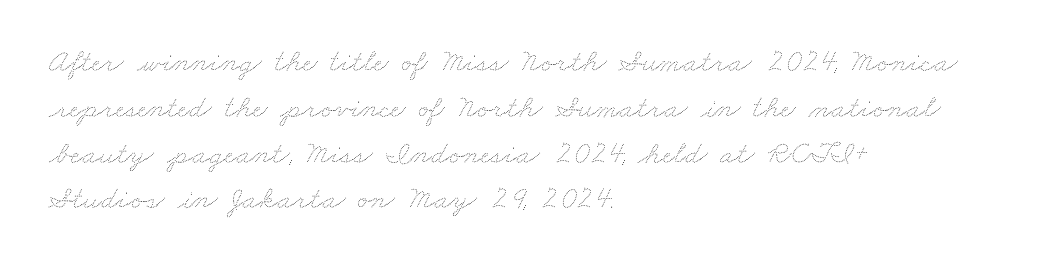
Q: Is the text bold? A: No.
Q: Is the text underlined? A: No.
Q: How is the paragraph aligned? A: Left-aligned.
Q: Is the spacing between letters normal or unusually wide? A: Normal.
Q: Is the spacing between lines tight, normal or loose? A: Normal.
Q: Width (condensed, normal, or wide)? A: Wide.
Q: Stroke contrast? A: Medium.
Q: x-height? A: Small.
Q: Monospaced? A: No.
